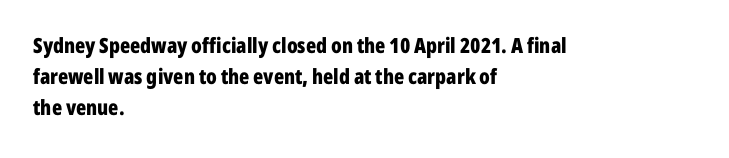
These lines keep a tight, regular rhythm from letter to letter. The typesetting leans heavy: a genuine bold. Line beginnings align vertically; line endings do not. If you drew a line through each stem, it would be perfectly vertical. Letters rest on an invisible, unmarked baseline.
